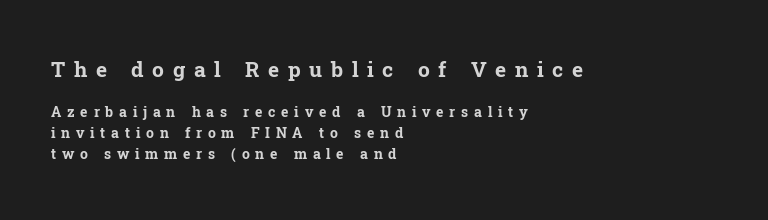
This sample uses an upright cut, with every glyph sitting square on the baseline. Note: larger setting up top, smaller setting below. How are the letters spaced? Widely, with obvious added tracking. A dark, heavy texture on the line: the type is bold.
